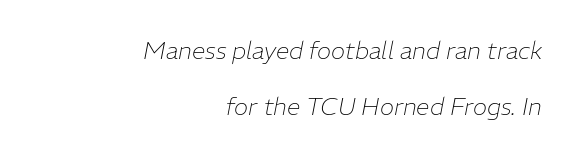
The image shows 24 px text type, italic (leaning right); set right-aligned, loose line spacing (2.34x), normal letter spacing, not underlined.
